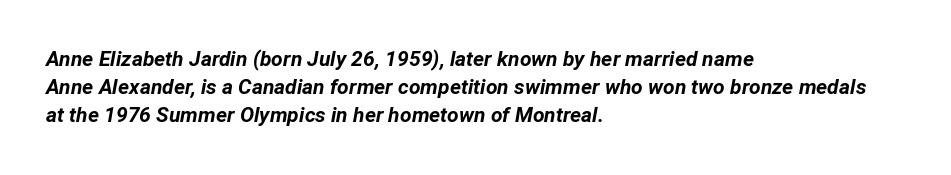
The paragraph has a hard left edge and a soft right edge. This rendering leaves character spacing at its baseline value. Bare-footed words on every line. A typesetter would call this leading conventional body-copy spacing. As a designer I'd log this as weight 700, bold.
